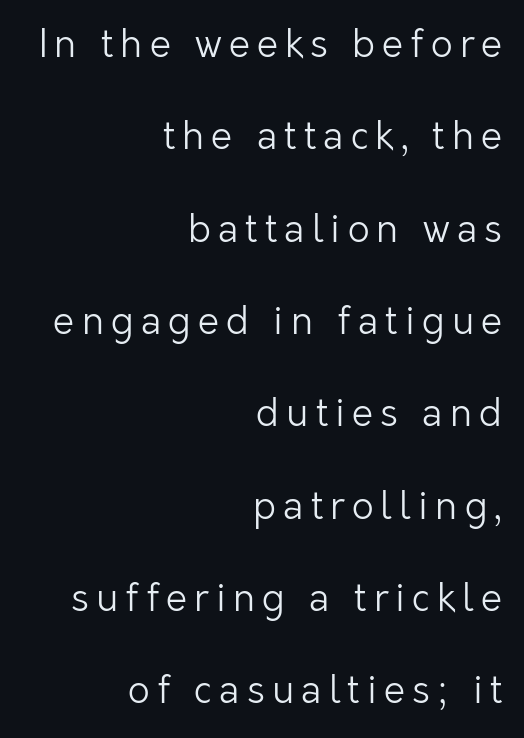
{"serif": "no", "italic": "no", "bold": "no", "weight": "light", "width": "normal", "stroke_contrast": "low", "x_height": "medium", "monospaced": "no", "underline": "no", "align": "right", "line_spacing": "loose", "line_spacing_ratio": 2.43, "glyph_px": 38}
